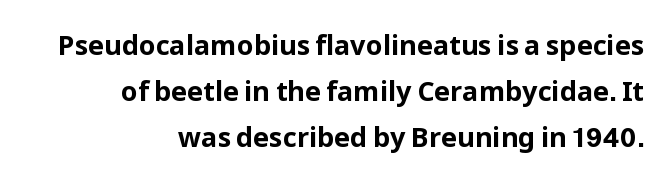
The image shows 27 px bold type, upright; set right-aligned, normal line spacing (1.7x), normal letter spacing, not underlined.
